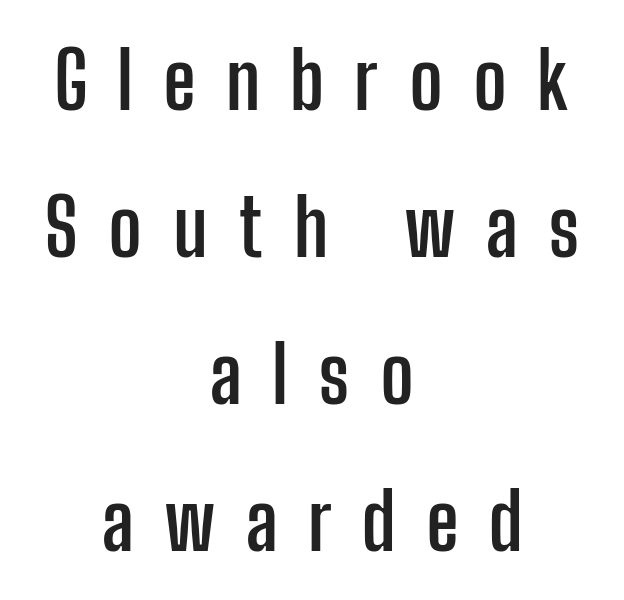
These lines stack symmetrically, like a column narrowing and widening about its center. The lettering stays uniformly vertical, giving the passage a roman look. A typesetter would call this proportional, since set widths differ per character. The glyphs are unaccompanied by any horizontal stroke below them. Type style note: lacks serifs.
